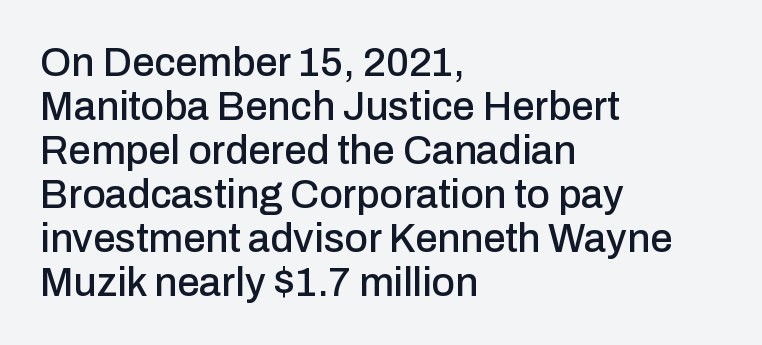
The image shows 40 px sans-serif type, upright; set left-aligned, tight line spacing (1.1x), normal letter spacing, not underlined; low stroke contrast and a medium x-height.
